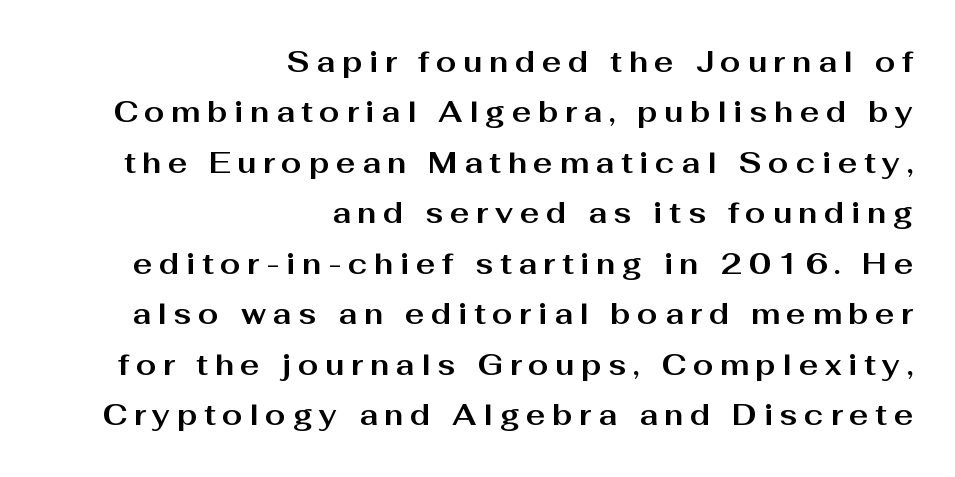
This is sans-serif lettering, the kind often seen on screens and signage. This is roman type, the default non-slanted kind. In terms of letterspacing, this is a distinctly airy, spread setting. Each row of text sits above clean, open space.
